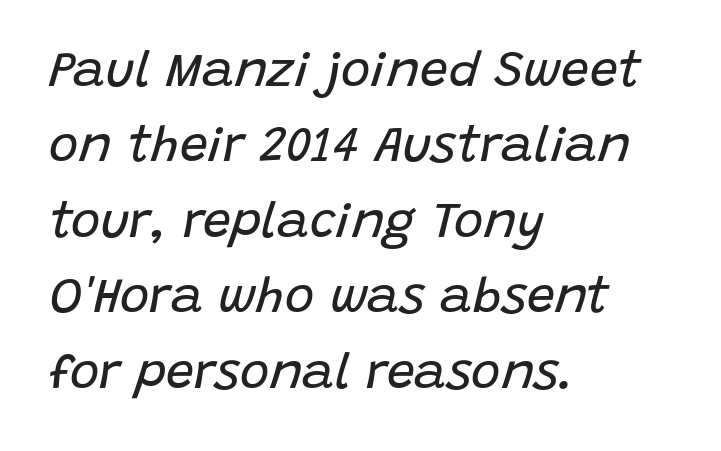
The image shows 50 px regular-weight type, italic (leaning right); set left-aligned, normal line spacing (1.51x), normal letter spacing, not underlined; low stroke contrast and a large x-height.
